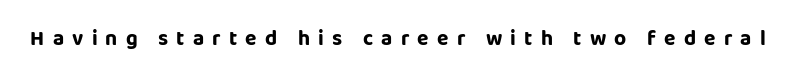
{"italic": "no", "underline": "no", "letter_spacing": "wide", "letter_spacing_em": 0.39, "glyph_px": 21}
